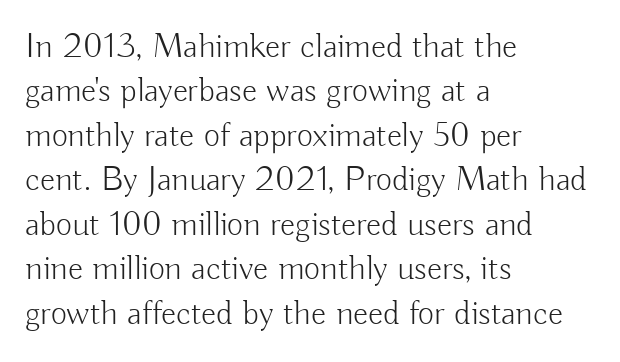
{"serif": "no", "italic": "no", "bold": "no", "weight": "light", "width": "normal", "stroke_contrast": "low", "x_height": "small", "monospaced": "no", "underline": "no", "align": "left", "line_spacing": "normal", "line_spacing_ratio": 1.27, "letter_spacing": "normal", "letter_spacing_em": 0.0, "glyph_px": 35}
